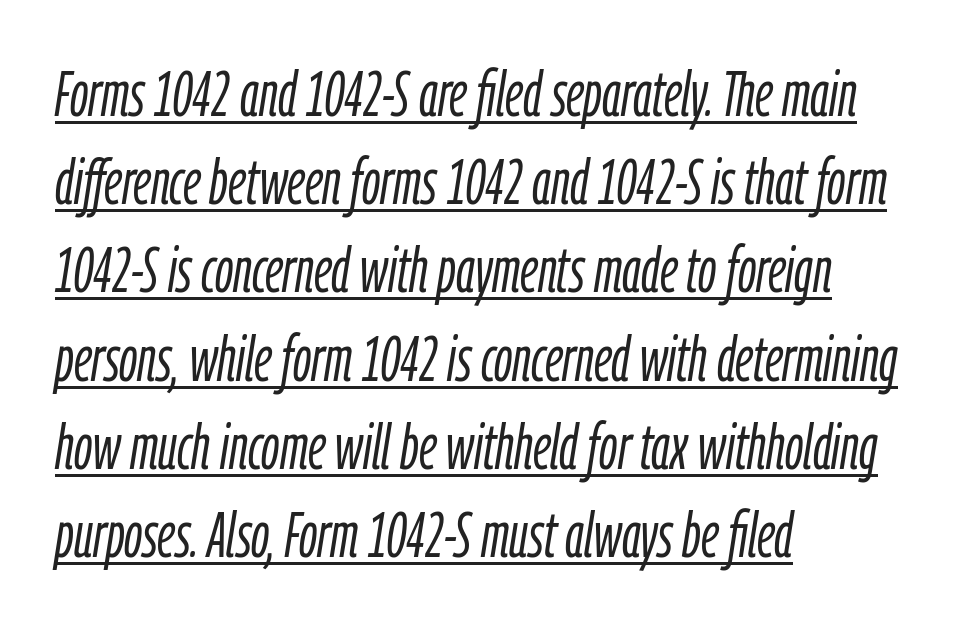
The image shows 63 px light, condensed type, italic (leaning right); set left-aligned, normal line spacing (1.4x), normal letter spacing, underlined; low stroke contrast and a medium x-height.
